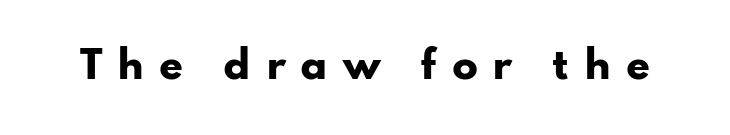
Q: Is the text bold? A: Yes.
Q: Is the text italic (slanted)? A: No, it is upright.
Q: Is the typeface a serif or a sans-serif typeface? A: Sans-serif.
Q: Is the text underlined? A: No.
Q: Is the spacing between letters normal or unusually wide? A: Unusually wide.
Q: Width (condensed, normal, or wide)? A: Wide.
Q: Stroke contrast? A: Low.
Q: x-height? A: Small.
Q: Monospaced? A: No.
